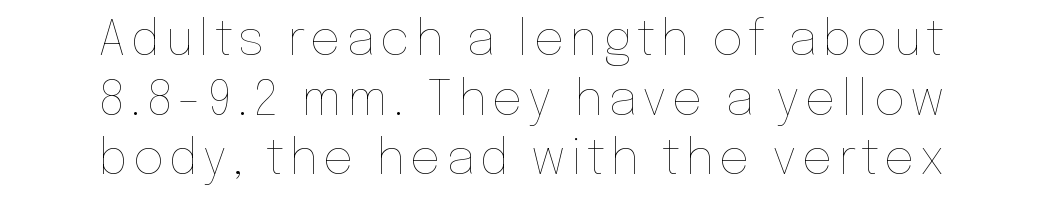
Bold? No — there's no thickening of the strokes. The glyphs are unaccompanied by any horizontal stroke below them. Ordinary non-slanted type is in use. Centered paragraph, ragged on both sides. Varying glyph widths throughout — classic text-font behaviour.
